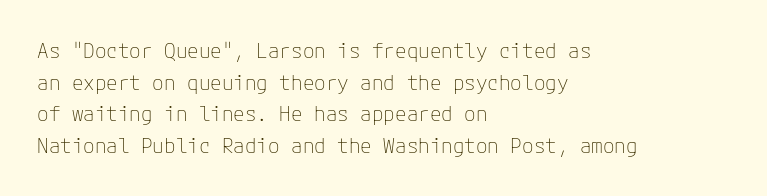
Style check: upright. Leftover space on each line is placed entirely after the last word. The rows are spaced the way most documents space them. The font is comparable to plain body text, perhaps lighter. Honestly, there is no underline to notice here at all. Nobody touched the tracking dial on this one.
